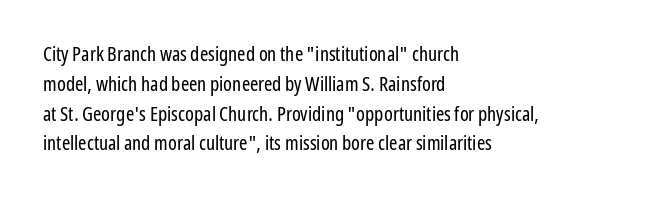
Rule under the text: the space is simply empty. Upright lettering throughout. This rendering leaves character spacing at its baseline value. If you drew a ruler down the left edge, every line would touch it. Is there much room between lines? A standard amount, neither cramped nor airy. This reads as an unemphasized weight, regular at the heaviest.
